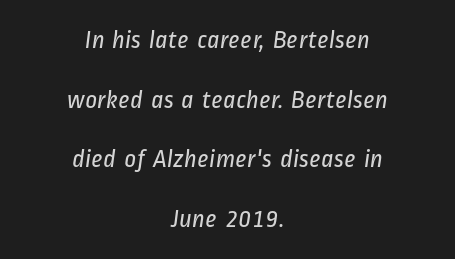
Is the stroke heavy? The answer is a plain regular-or-lighter. Horizontally, the lines are justified to the midpoint only. Each row of text sits above clean, open space. Honestly, the rows look like they've been pulled way apart. Inter-character spacing is left at the font's built-in metrics.
